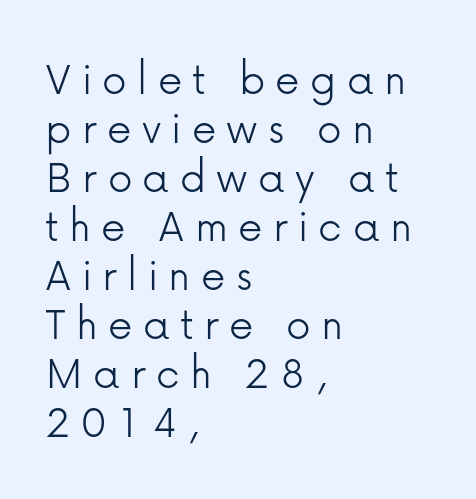
{"serif": "no", "italic": "no", "bold": "no", "weight": "light", "width": "normal", "stroke_contrast": "low", "x_height": "medium", "monospaced": "no", "underline": "no", "align": "left", "line_spacing": "tight", "line_spacing_ratio": 1.0, "letter_spacing": "wide", "letter_spacing_em": 0.21, "glyph_px": 49}
